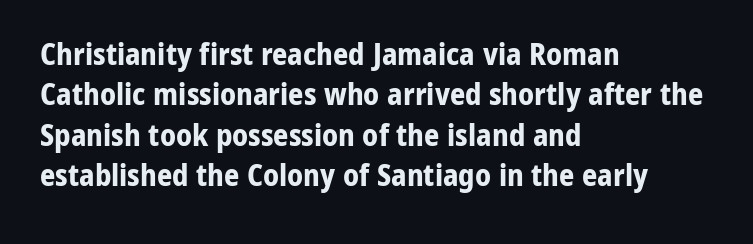
The image shows 30 px bold sans-serif type, upright; set left-aligned, normal line spacing (1.35x), normal letter spacing, not underlined; low stroke contrast and a medium x-height.
